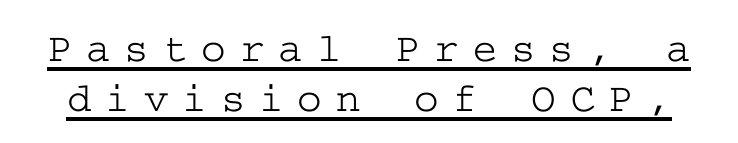
The image shows 42 px wide serif type, upright; set line spacing 1.2x, unusually wide letter spacing (+0.33 em), underlined; low stroke contrast and a medium x-height.
